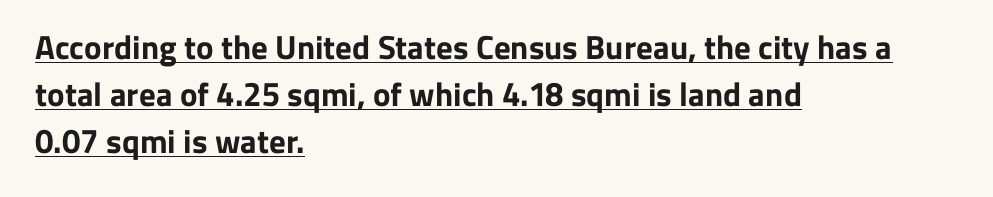
Q: Is the text bold? A: Yes.
Q: Is the text italic (slanted)? A: No, it is upright.
Q: Is the typeface a serif or a sans-serif typeface? A: Sans-serif.
Q: Is the text underlined? A: Yes.
Q: How is the paragraph aligned? A: Left-aligned.
Q: Is the spacing between letters normal or unusually wide? A: Normal.
Q: Is the spacing between lines tight, normal or loose? A: Normal.
Q: Width (condensed, normal, or wide)? A: Normal.
Q: Stroke contrast? A: Low.
Q: x-height? A: Medium.
Q: Monospaced? A: No.
